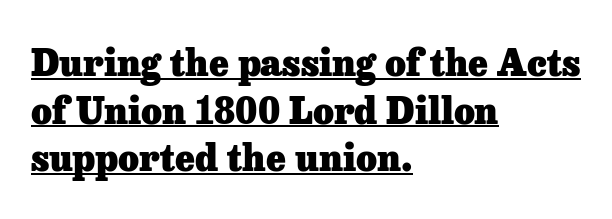
Q: Is the text bold? A: Yes.
Q: Is the text italic (slanted)? A: No, it is upright.
Q: Is the typeface a serif or a sans-serif typeface? A: Serif.
Q: Is the text underlined? A: Yes.
Q: How is the paragraph aligned? A: Left-aligned.
Q: Is the spacing between letters normal or unusually wide? A: Normal.
Q: Is the spacing between lines tight, normal or loose? A: Normal.
Q: Width (condensed, normal, or wide)? A: Normal.
Q: Stroke contrast? A: Low.
Q: x-height? A: Medium.
Q: Monospaced? A: No.
